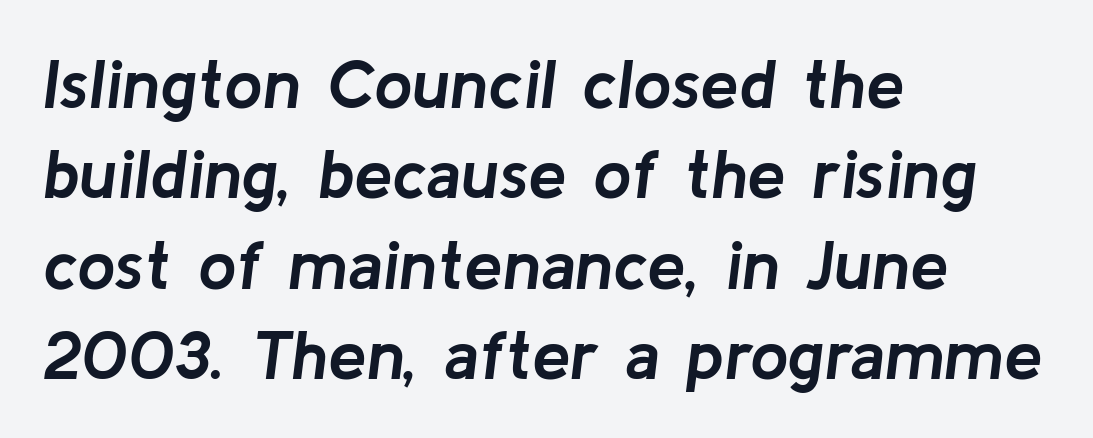
The image shows 69 px semibold type, italic (leaning right); set left-aligned, normal line spacing (1.31x), normal letter spacing, not underlined; low stroke contrast and a medium x-height.
